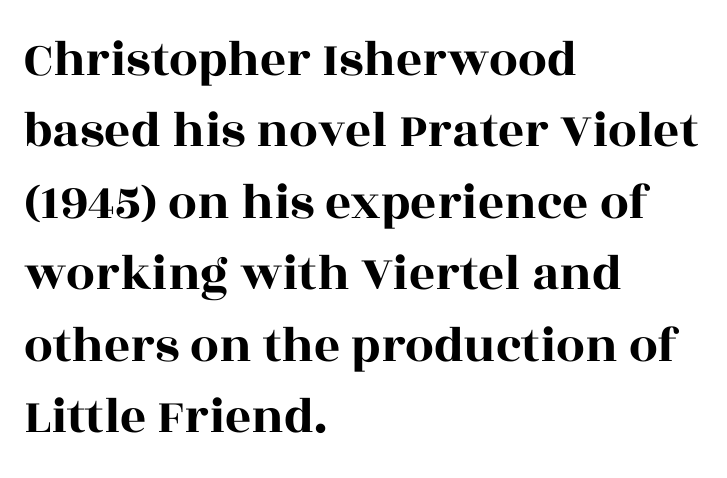
Between one letter and the next there's only the usual sliver of space. Teacher's note: observe the even left margin — that is flush-left alignment. Looks like regular typesetting: each glyph gets only the width it needs. Does the type have serifs? Yes, each stem ends in a small foot. A bare baseline throughout the passage.
